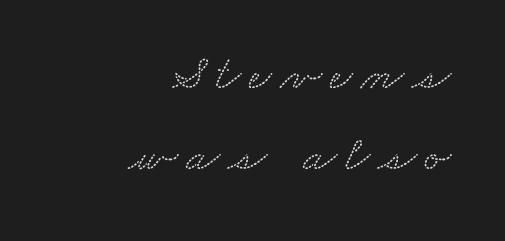
Q: Is the typeface a serif or a sans-serif typeface? A: Serif.
Q: Is the text underlined? A: No.
Q: How is the paragraph aligned? A: Right-aligned.
Q: Is the spacing between lines tight, normal or loose? A: Normal.
Q: Width (condensed, normal, or wide)? A: Wide.
Q: Stroke contrast? A: Low.
Q: x-height? A: Small.
Q: Monospaced? A: No.
